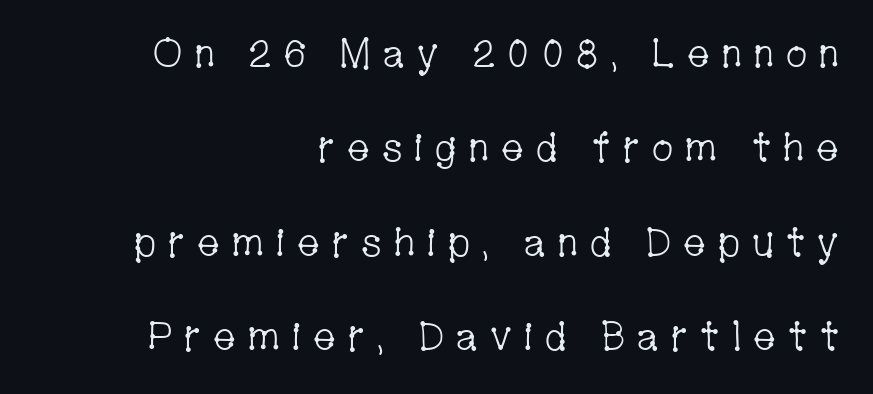
The image shows 40 px light, condensed serif type, upright; set right-aligned, loose line spacing (2.36x), unusually wide letter spacing (+0.26 em), not underlined; low stroke contrast and a medium x-height.
